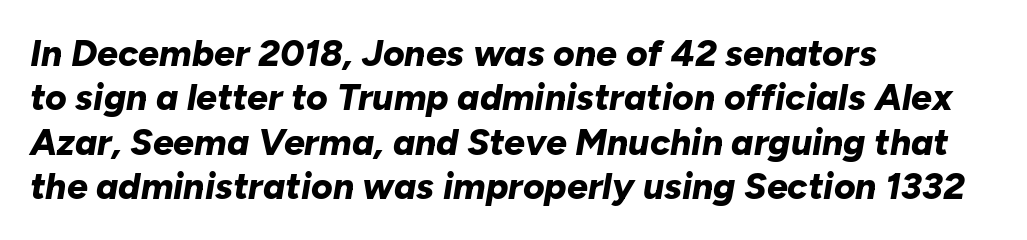
The image shows 37 px bold type, italic (leaning right); set left-aligned, line spacing 1.2x, normal letter spacing, not underlined; low stroke contrast and a medium x-height.
